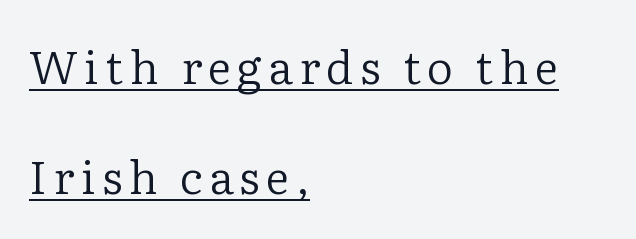
Q: Is the text bold? A: No.
Q: Is the text italic (slanted)? A: No, it is upright.
Q: Is the typeface a serif or a sans-serif typeface? A: Serif.
Q: Is the text underlined? A: Yes.
Q: How is the paragraph aligned? A: Left-aligned.
Q: Is the spacing between lines tight, normal or loose? A: Loose.
Q: Width (condensed, normal, or wide)? A: Normal.
Q: Stroke contrast? A: Low.
Q: x-height? A: Medium.
Q: Monospaced? A: No.
